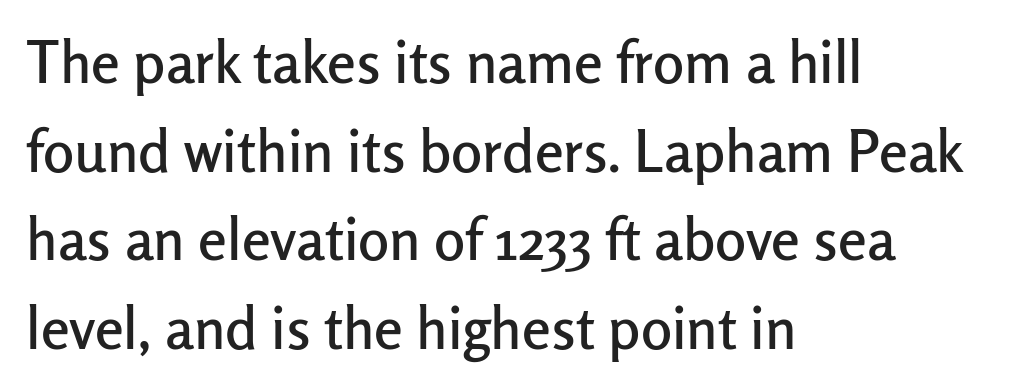
Q: Is the text italic (slanted)? A: No, it is upright.
Q: Is the typeface a serif or a sans-serif typeface? A: Sans-serif.
Q: Is the text underlined? A: No.
Q: How is the paragraph aligned? A: Left-aligned.
Q: Is the spacing between letters normal or unusually wide? A: Normal.
Q: Is the spacing between lines tight, normal or loose? A: Normal.
Q: Width (condensed, normal, or wide)? A: Normal.
Q: Stroke contrast? A: Low.
Q: x-height? A: Medium.
Q: Monospaced? A: No.
